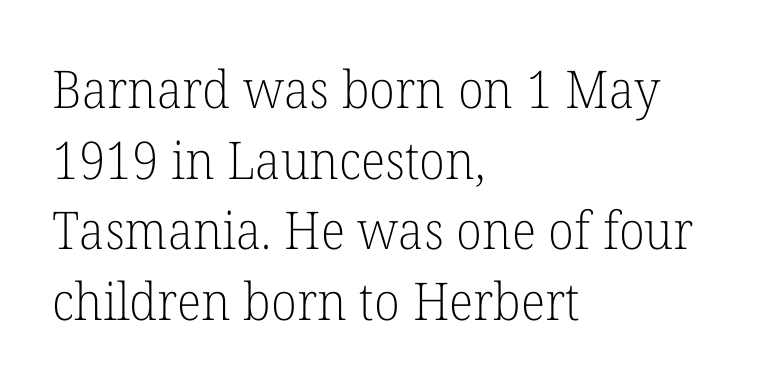
The image shows 52 px light serif type, upright; set left-aligned, normal line spacing (1.36x), normal letter spacing, not underlined; low stroke contrast and a medium x-height.
